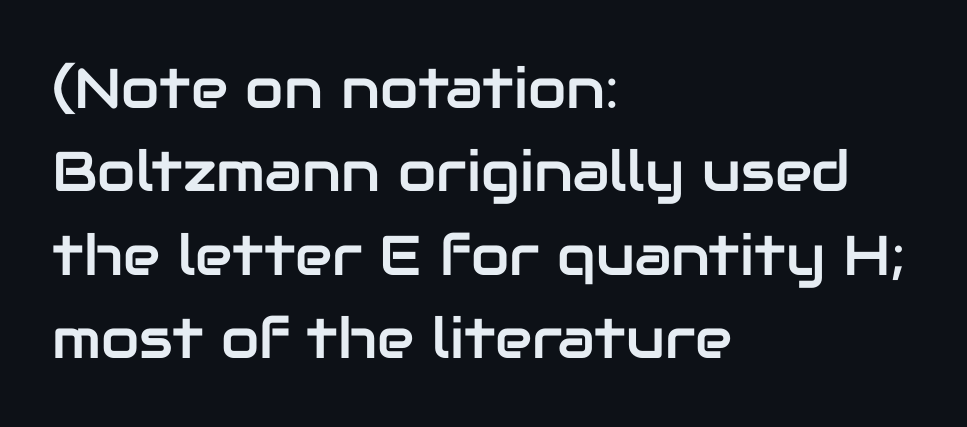
The image shows 56 px sans-serif type, upright; set left-aligned, normal line spacing (1.49x), normal letter spacing, not underlined; low stroke contrast and a medium x-height.
